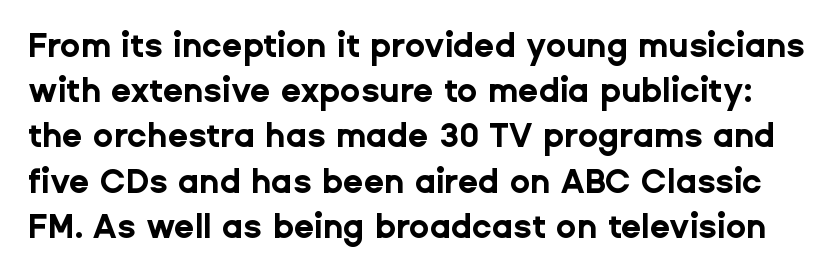
The image shows 33 px bold sans-serif type, upright; set normal line spacing (1.37x), normal letter spacing, not underlined; low stroke contrast and a medium x-height.
